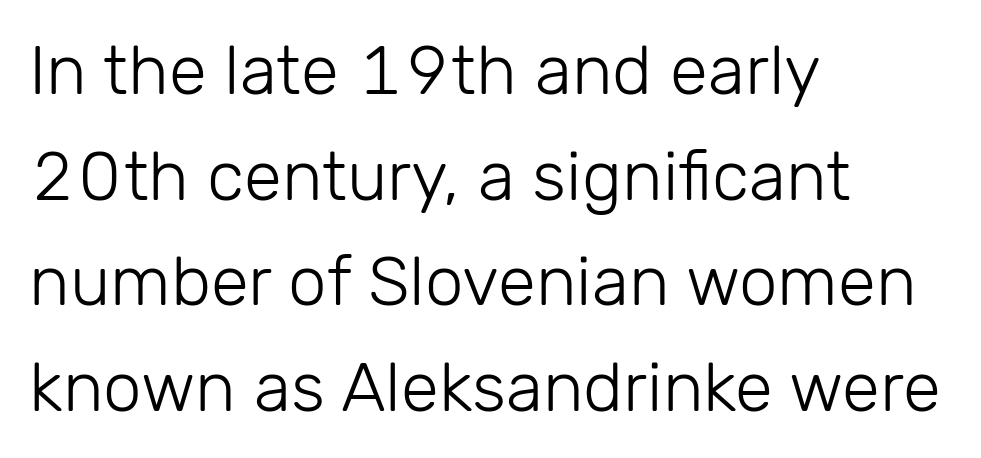
{"serif": "no", "italic": "no", "bold": "no", "weight": "light", "width": "normal", "stroke_contrast": "low", "x_height": "medium", "monospaced": "no", "underline": "no", "align": "left", "line_spacing": "normal", "line_spacing_ratio": 1.53, "letter_spacing": "normal", "letter_spacing_em": 0.0, "glyph_px": 69}
